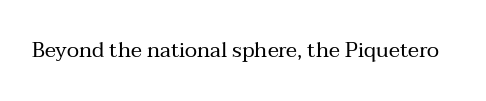
The image shows 21 px text type, upright; set normal letter spacing, not underlined.
